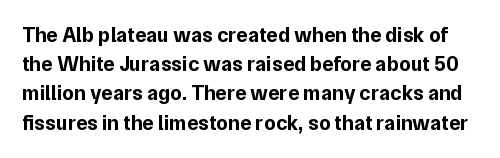
The image shows 21 px bold type, upright; set normal line spacing (1.39x), normal letter spacing, not underlined.
